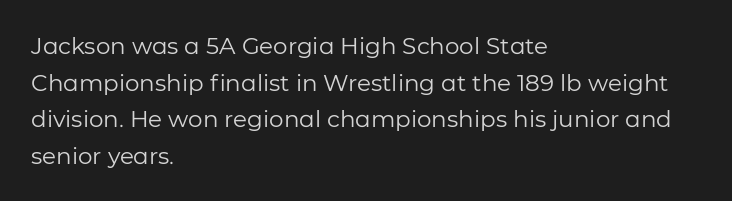
Notice how descenders clear the ascenders below comfortably — that's standard leading. Heft: none added — not bold. Posture: upright roman. The tracking reads as untouched default to a designer's eye. If you drew a ruler down the left edge, every line would touch it.
